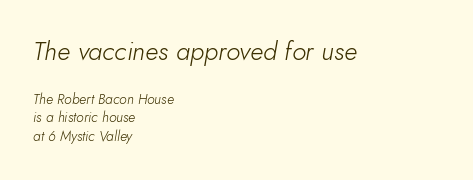
The image shows 26 px text type, italic (leaning right); set left-aligned, normal line spacing (1.34x), normal letter spacing, not underlined; the first (top) block is 1.86x larger.
